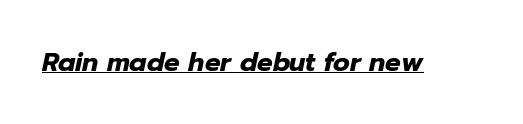
{"italic": "yes", "lean": "right", "slant_degrees": 12, "bold": "yes", "underline": "yes", "letter_spacing": "normal", "letter_spacing_em": 0.0, "glyph_px": 26}
